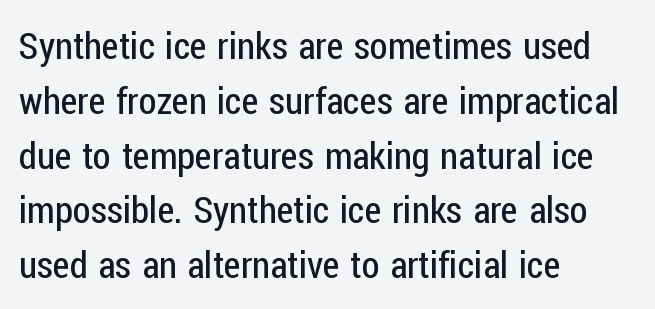
The image shows 37 px regular-weight, condensed sans-serif type, upright; set left-aligned, normal line spacing (1.48x), normal letter spacing, not underlined; low stroke contrast and a medium x-height.
